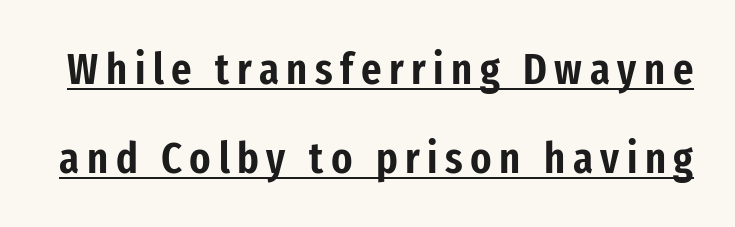
Q: Is the text italic (slanted)? A: No, it is upright.
Q: Is the typeface a serif or a sans-serif typeface? A: Sans-serif.
Q: Is the text underlined? A: Yes.
Q: Is the spacing between lines tight, normal or loose? A: Loose.
Q: Width (condensed, normal, or wide)? A: Condensed.
Q: Stroke contrast? A: Low.
Q: x-height? A: Medium.
Q: Monospaced? A: No.
